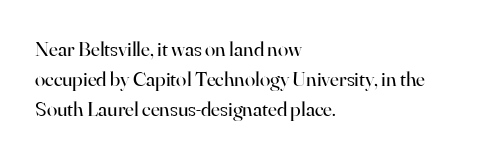
{"italic": "no", "bold": "no", "underline": "no", "align": "left", "line_spacing": "normal", "line_spacing_ratio": 1.42, "letter_spacing": "normal", "letter_spacing_em": 0.0, "glyph_px": 21}
